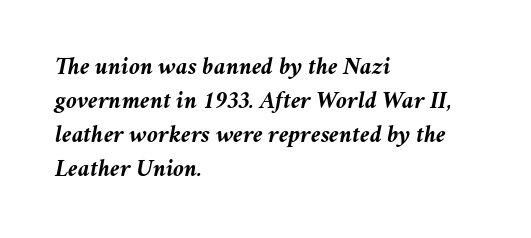
Q: Is the text bold? A: Yes.
Q: Is the text italic (slanted)? A: Yes, it leans right by about 11 degrees.
Q: Is the text underlined? A: No.
Q: How is the paragraph aligned? A: Left-aligned.
Q: Is the spacing between letters normal or unusually wide? A: Normal.
Q: Is the spacing between lines tight, normal or loose? A: Normal.
